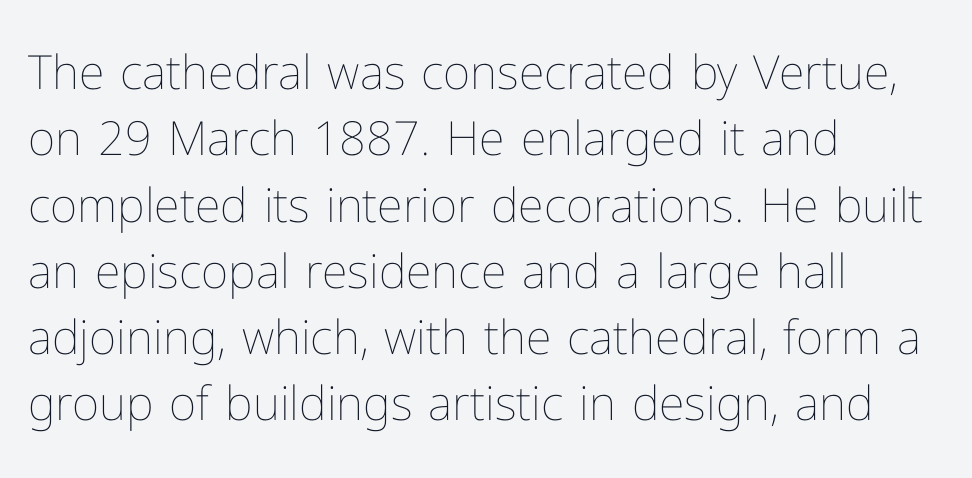
{"italic": "no", "bold": "no", "weight": "thin", "width": "normal", "stroke_contrast": "low", "x_height": "medium", "monospaced": "no", "underline": "no", "align": "left", "line_spacing": "normal", "line_spacing_ratio": 1.41, "letter_spacing": "normal", "letter_spacing_em": 0.0, "glyph_px": 47}
